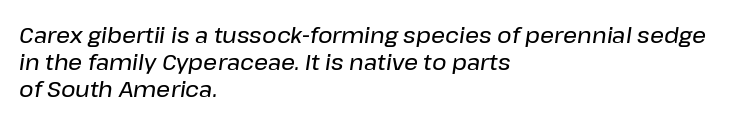
The image shows 22 px text type, italic (leaning right); set left-aligned, line spacing 1.23x, normal letter spacing, not underlined.
